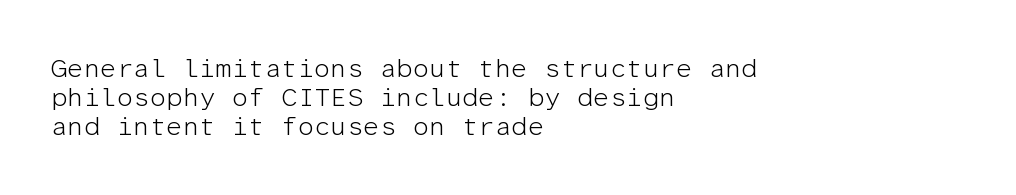
What's the leading like? Squeezed, with rows nearly overlapping. Posture: straight, roman, zero tilt. Nothing unusual about the tracking: characters are spaced as the font intends. The area under the type is left untouched.
